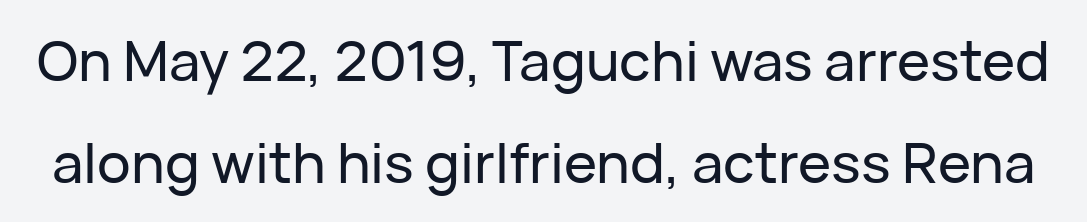
Q: Is the text italic (slanted)? A: No, it is upright.
Q: Is the typeface a serif or a sans-serif typeface? A: Sans-serif.
Q: Is the text underlined? A: No.
Q: Is the spacing between letters normal or unusually wide? A: Normal.
Q: Width (condensed, normal, or wide)? A: Normal.
Q: Stroke contrast? A: Low.
Q: x-height? A: Medium.
Q: Monospaced? A: No.
